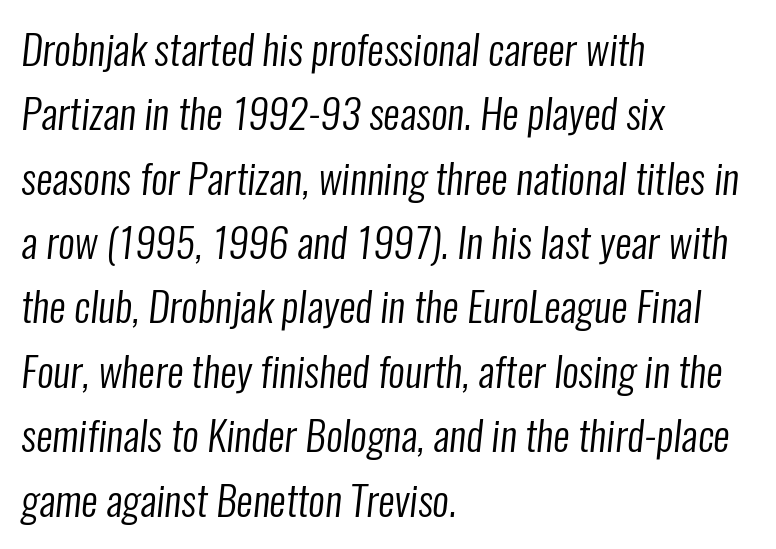
The image shows 41 px regular-weight, condensed sans-serif type; set left-aligned, normal line spacing (1.57x), normal letter spacing, not underlined; low stroke contrast and a medium x-height.
